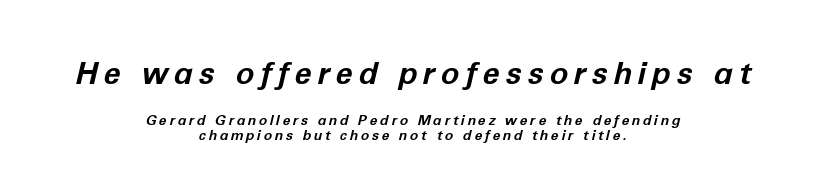
Do the characters align in a grid? No, the font is proportional. If you drew a line through each stem, it would be angled. Typeset on center — no edge is straight. The leading is snug, giving the passage a crowded texture.
